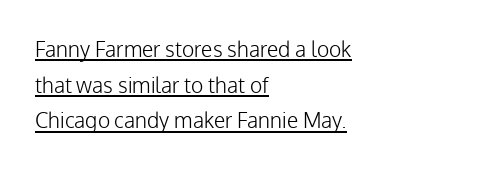
Typeset ragged right — the left edge is the straight one. Successive baselines arrive at the customary interval. The letters stand upright; this is a roman face. Nothing unusual about the tracking: characters are spaced as the font intends. The weight tops out at a normal text grade. Underline: present.
